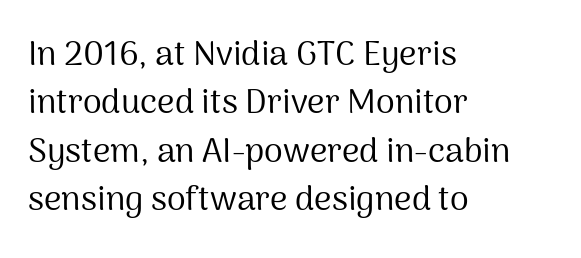
{"serif": "no", "italic": "no", "bold": "no", "weight": "regular", "width": "normal", "stroke_contrast": "medium", "x_height": "medium", "monospaced": "no", "underline": "no", "align": "left", "line_spacing": "normal", "line_spacing_ratio": 1.42, "letter_spacing": "normal", "letter_spacing_em": 0.0, "glyph_px": 34}
